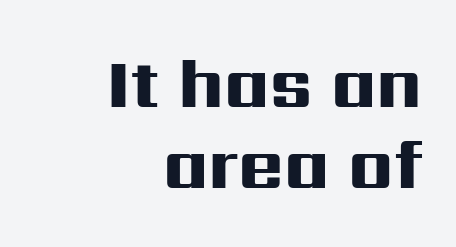
Here the designer chose a conventional face with non-uniform glyph widths. Students, this is bold: see how much ink each stroke carries. Caption: standard tracking, unaltered. The paragraph shown leans on its right margin. This rendering features lettering with no underline. Note: no serifs on the glyphs.
